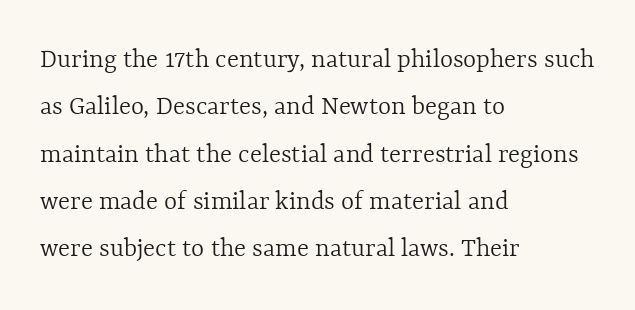
Q: Is the text bold? A: No.
Q: Is the text italic (slanted)? A: No, it is upright.
Q: Is the text underlined? A: No.
Q: How is the paragraph aligned? A: Left-aligned.
Q: Is the spacing between letters normal or unusually wide? A: Normal.
Q: Is the spacing between lines tight, normal or loose? A: Normal.
Q: Width (condensed, normal, or wide)? A: Normal.
Q: x-height? A: Medium.
Q: Monospaced? A: No.
